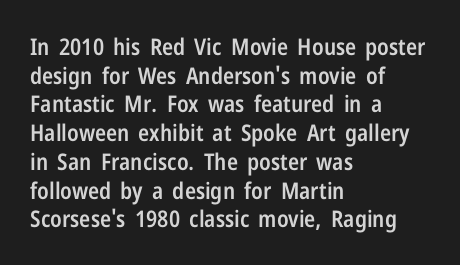
The image shows 23 px text type, upright; set left-aligned, normal line spacing (1.25x), normal letter spacing, not underlined.
